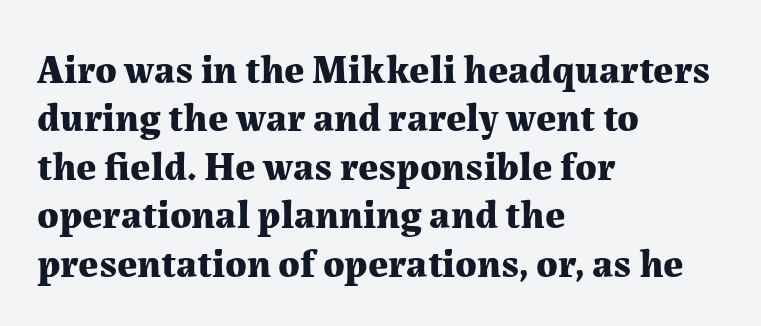
The image shows 40 px bold serif type, upright; set left-aligned, line spacing 1.21x, normal letter spacing, not underlined; medium stroke contrast and a medium x-height.
